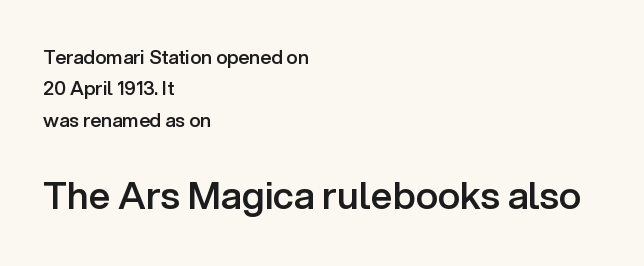
Q: Is the text bold? A: Semi-bold.
Q: Is the text italic (slanted)? A: No, it is upright.
Q: Is the typeface a serif or a sans-serif typeface? A: Sans-serif.
Q: Is the text underlined? A: No.
Q: How is the paragraph aligned? A: Left-aligned.
Q: Is the spacing between letters normal or unusually wide? A: Normal.
Q: Is the spacing between lines tight, normal or loose? A: Normal.
Q: Which block of text is set in a larger size, the first (top) or the second (bottom)? A: The second (bottom) one.
Q: Width (condensed, normal, or wide)? A: Normal.
Q: Stroke contrast? A: Low.
Q: x-height? A: Medium.
Q: Monospaced? A: No.
